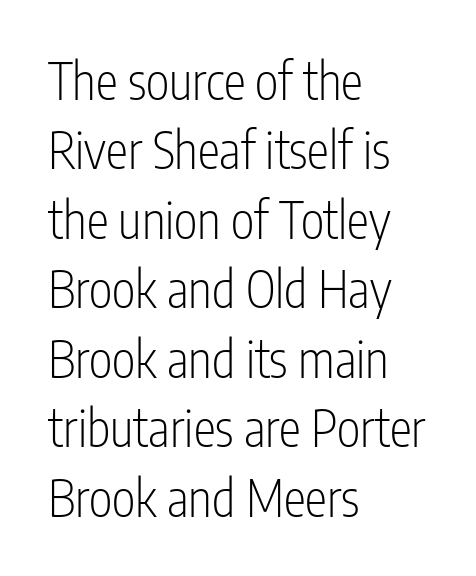
Leading: standard. Nothing unusual about the tracking: characters are spaced as the font intends. The letters advance in unequal steps, a hallmark of proportional type. The characters display no serif detailing; their extremities are plain. Short and long lines alike share a common starting point at left. Descenders hang freely into open space.
